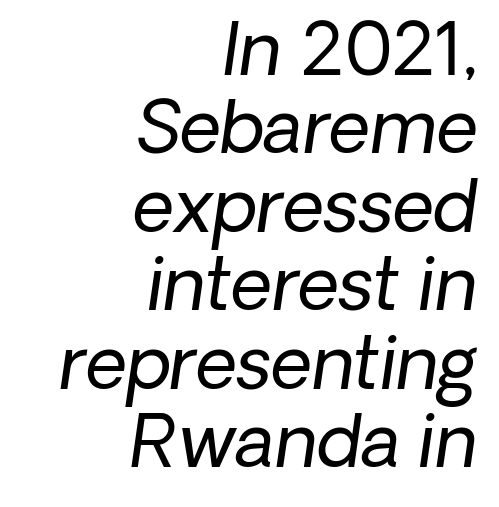
The image shows 72 px regular-weight type, italic (leaning right); set right-aligned, tight line spacing (1.09x), normal letter spacing, not underlined; low stroke contrast and a medium x-height.
